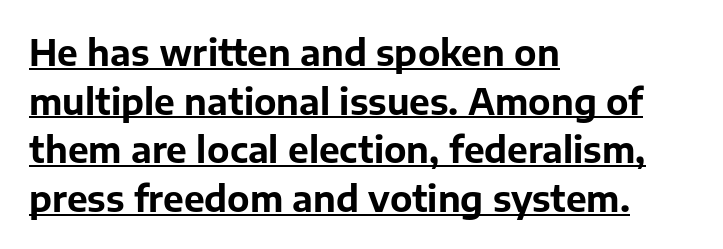
Q: Is the text bold? A: Yes.
Q: Is the text italic (slanted)? A: No, it is upright.
Q: Is the typeface a serif or a sans-serif typeface? A: Sans-serif.
Q: Is the text underlined? A: Yes.
Q: How is the paragraph aligned? A: Left-aligned.
Q: Is the spacing between letters normal or unusually wide? A: Normal.
Q: Is the spacing between lines tight, normal or loose? A: Normal.
Q: Width (condensed, normal, or wide)? A: Normal.
Q: Stroke contrast? A: Low.
Q: x-height? A: Medium.
Q: Monospaced? A: No.
